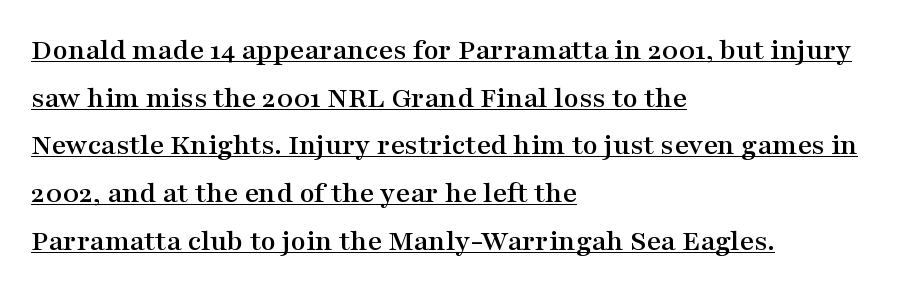
The image shows 31 px wide serif type, upright; set left-aligned, normal line spacing (1.54x), normal letter spacing, underlined; medium stroke contrast and a medium x-height.
